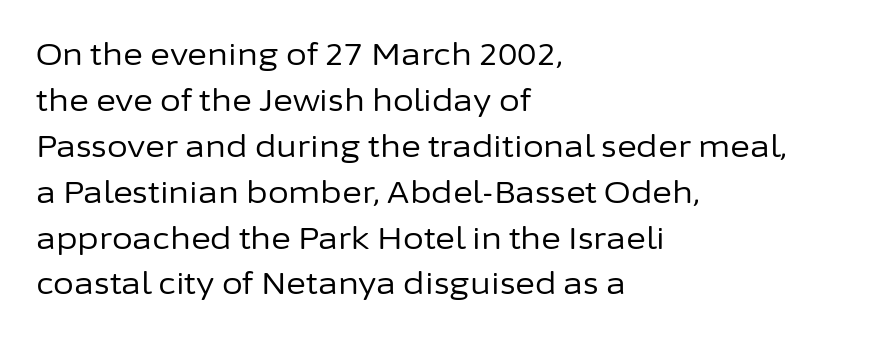
Q: Is the text bold? A: No.
Q: Is the text italic (slanted)? A: No, it is upright.
Q: Is the typeface a serif or a sans-serif typeface? A: Sans-serif.
Q: Is the text underlined? A: No.
Q: How is the paragraph aligned? A: Left-aligned.
Q: Is the spacing between letters normal or unusually wide? A: Normal.
Q: Is the spacing between lines tight, normal or loose? A: Normal.
Q: Width (condensed, normal, or wide)? A: Normal.
Q: Stroke contrast? A: Low.
Q: x-height? A: Medium.
Q: Monospaced? A: No.
